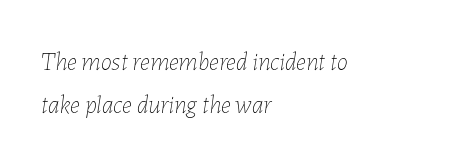
Q: Is the text bold? A: No.
Q: Is the text italic (slanted)? A: Yes, it leans right by about 7 degrees.
Q: Is the text underlined? A: No.
Q: How is the paragraph aligned? A: Left-aligned.
Q: Is the spacing between letters normal or unusually wide? A: Normal.
